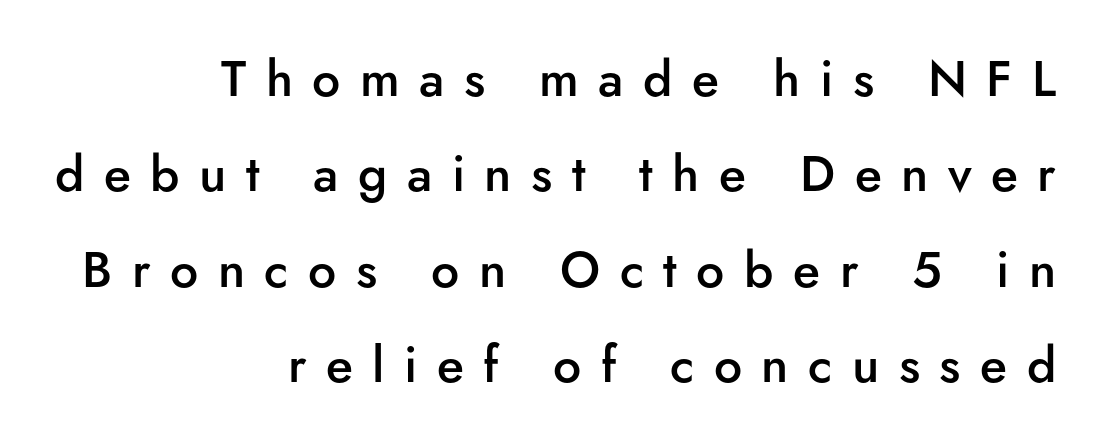
{"serif": "no", "italic": "no", "bold": "semi", "weight": "semibold", "width": "normal", "stroke_contrast": "low", "x_height": "small", "monospaced": "no", "underline": "no", "align": "right", "line_spacing": "loose", "line_spacing_ratio": 1.91, "letter_spacing": "wide", "letter_spacing_em": 0.39, "glyph_px": 50}
